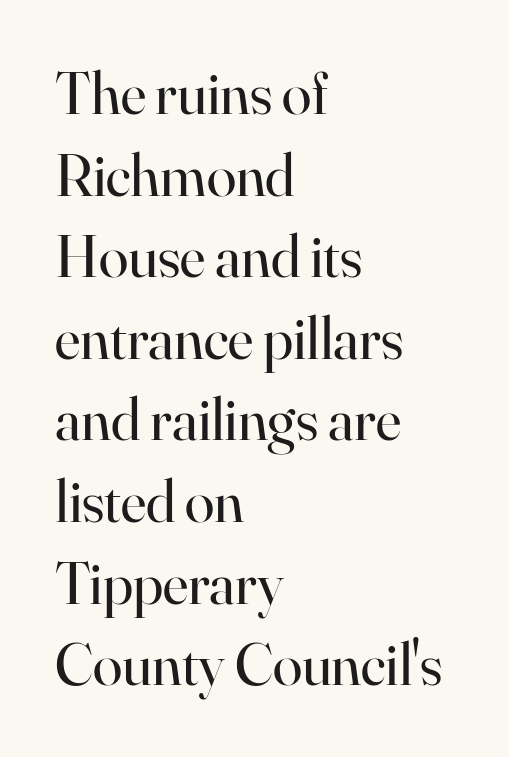
The image shows 60 px regular-weight serif type, upright; set left-aligned, normal line spacing (1.36x), normal letter spacing, not underlined; high stroke contrast and a small x-height.
